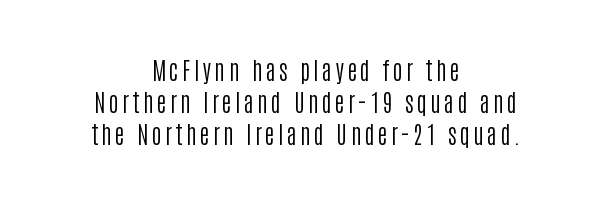
Q: Is the text bold? A: No.
Q: Is the text italic (slanted)? A: No, it is upright.
Q: Is the text underlined? A: No.
Q: How is the paragraph aligned? A: Centered.
Q: Is the spacing between lines tight, normal or loose? A: Normal.
